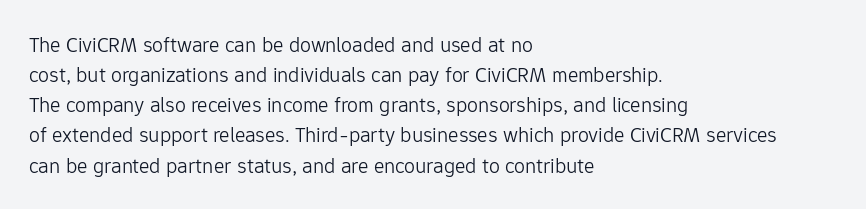
The image shows 22 px text type, upright; set left-aligned, normal line spacing (1.37x), normal letter spacing, not underlined.
